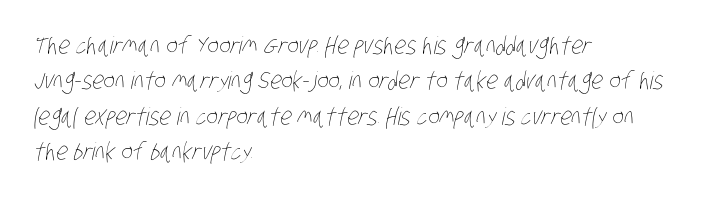
Decoration check: the copy has no underline. Words appear dense and cohesive because spacing is normal. Evenly set lines give the paragraph a standard silhouette. Is the block centered? No — it sits flush against the left margin.
